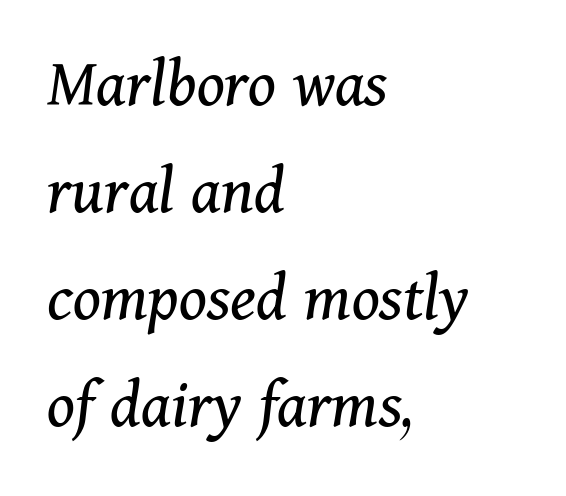
The image shows 70 px regular-weight serif type, italic (leaning right); set left-aligned, normal line spacing (1.53x), normal letter spacing, not underlined; medium stroke contrast and a medium x-height.
